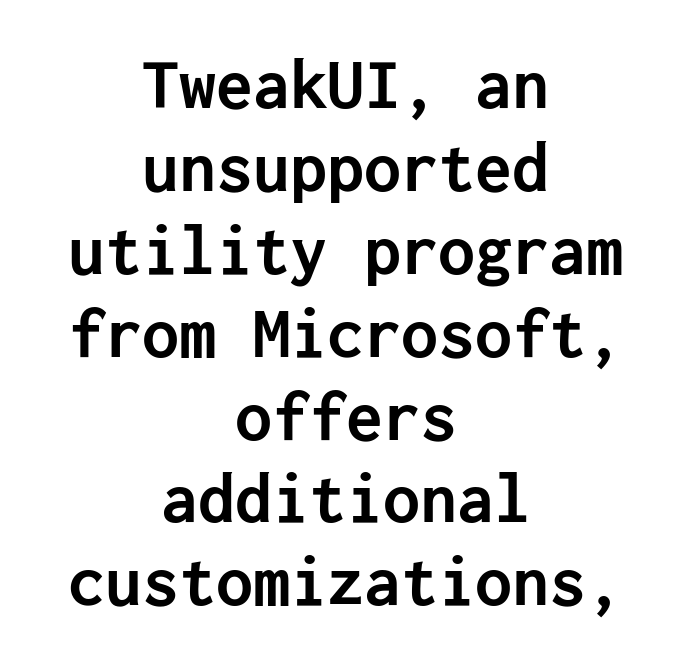
Clear beneath every line of the passage. Classification — sans serif. Leftover space on each line is divided equally before and after the words. In terms of leading, this rendering errs on the cramped side.
